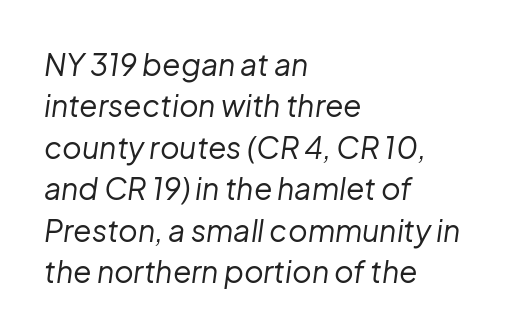
{"italic": "yes", "lean": "right", "slant_degrees": 8, "bold": "no", "weight": "regular", "width": "normal", "stroke_contrast": "low", "x_height": "medium", "monospaced": "no", "underline": "no", "align": "left", "line_spacing": "normal", "line_spacing_ratio": 1.38, "letter_spacing": "normal", "letter_spacing_em": 0.0, "glyph_px": 30}
